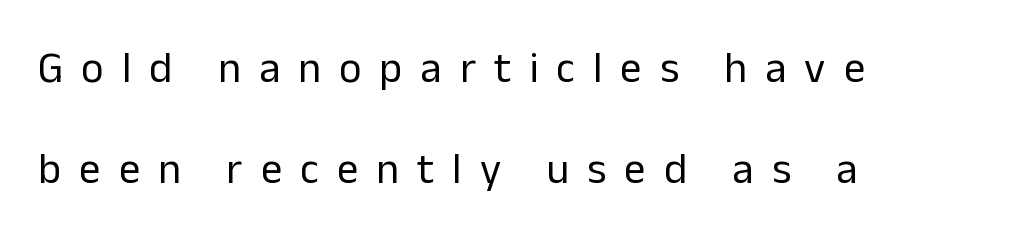
The image shows 43 px regular-weight sans-serif type, upright; set left-aligned, loose line spacing (2.34x), unusually wide letter spacing (+0.42 em), not underlined; low stroke contrast and a medium x-height.
